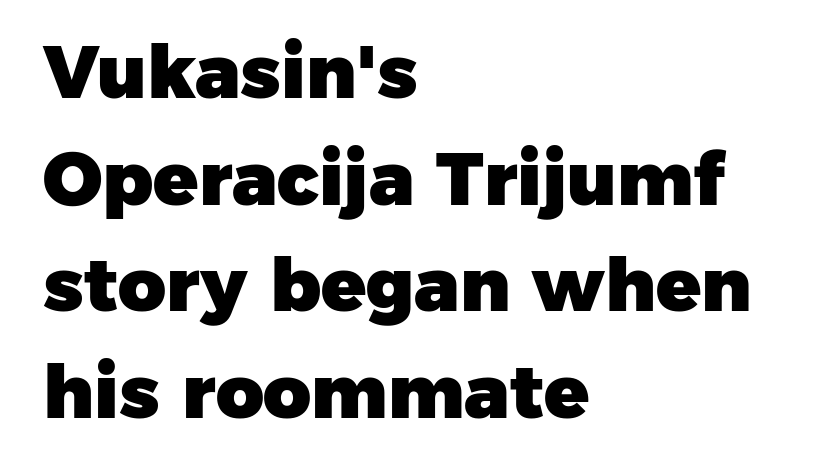
The image shows 74 px heavy sans-serif type; set left-aligned, normal line spacing (1.44x), normal letter spacing, not underlined; low stroke contrast and a medium x-height.
